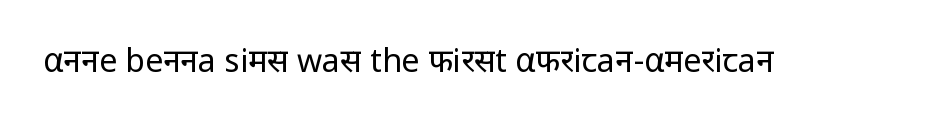
{"serif": "no", "italic": "no", "bold": "no", "weight": "regular", "width": "normal", "stroke_contrast": "low", "x_height": "medium", "monospaced": "no", "underline": "no", "letter_spacing": "normal", "letter_spacing_em": 0.0, "glyph_px": 32}
